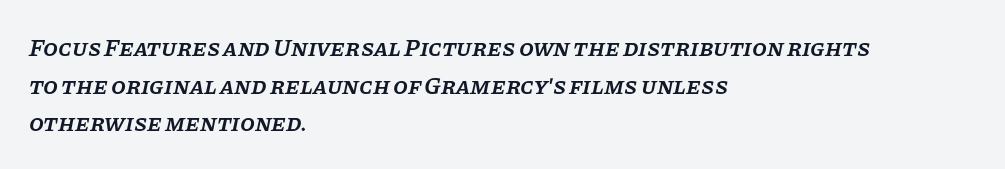
{"italic": "yes", "lean": "right", "slant_degrees": 11, "bold": "semi", "underline": "no", "align": "left", "line_spacing": "normal", "line_spacing_ratio": 1.57, "letter_spacing": "normal", "letter_spacing_em": 0.0, "glyph_px": 24}
